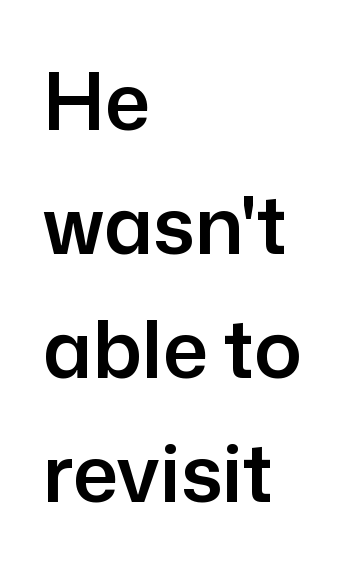
Is the letter spacing exaggerated? No — it looks like the ordinary default. If you drew a ruler down the left edge, every line would touch it. No feet cap the strokes, marking this as sans-serif type. Regarding leading, the lines here are spaced in the standard way. No italicization has been applied; the sample stays upright. Each row of text sits above clean, open space.
